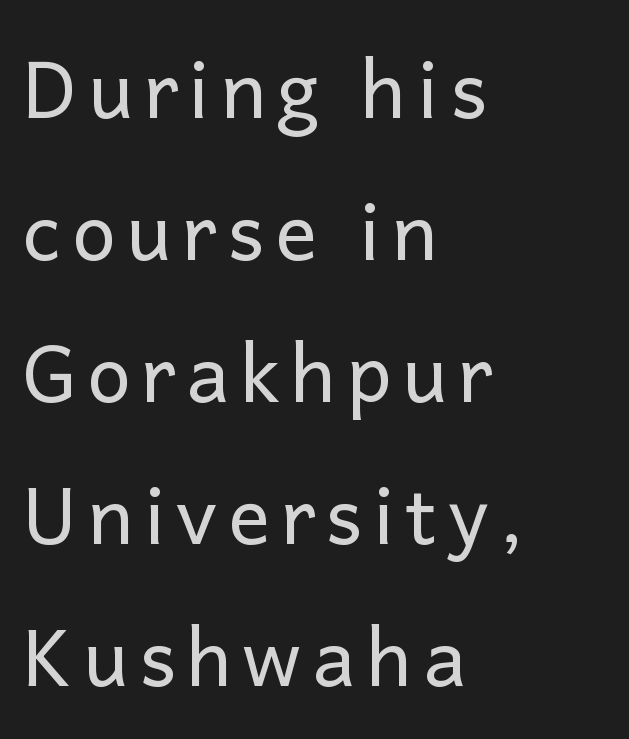
Q: Is the text bold? A: No.
Q: Is the text italic (slanted)? A: No, it is upright.
Q: Is the typeface a serif or a sans-serif typeface? A: Sans-serif.
Q: Is the text underlined? A: No.
Q: How is the paragraph aligned? A: Left-aligned.
Q: Width (condensed, normal, or wide)? A: Normal.
Q: Stroke contrast? A: Low.
Q: x-height? A: Medium.
Q: Monospaced? A: No.
